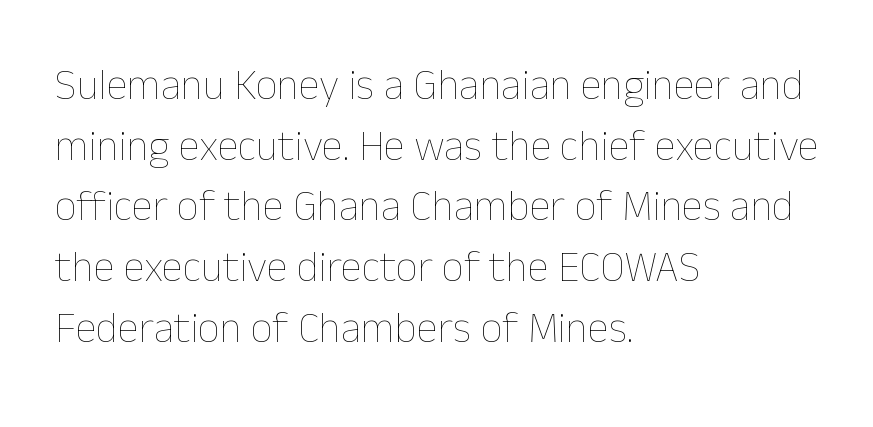
{"italic": "no", "bold": "no", "weight": "thin", "width": "normal", "stroke_contrast": "low", "x_height": "medium", "monospaced": "no", "underline": "no", "align": "left", "line_spacing": "normal", "line_spacing_ratio": 1.41, "letter_spacing": "normal", "letter_spacing_em": 0.0, "glyph_px": 43}
